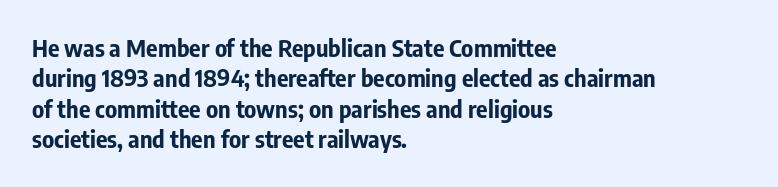
{"italic": "no", "bold": "yes", "underline": "no", "align": "left", "line_spacing": "normal", "line_spacing_ratio": 1.27, "letter_spacing": "normal", "letter_spacing_em": 0.0, "glyph_px": 24}
